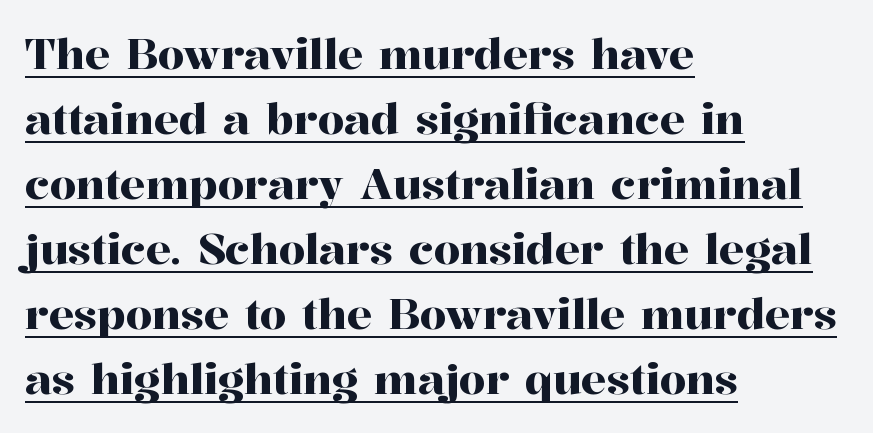
{"serif": "yes", "italic": "no", "width": "normal", "stroke_contrast": "high", "x_height": "medium", "monospaced": "no", "underline": "yes", "align": "left", "line_spacing": "normal", "line_spacing_ratio": 1.55, "letter_spacing": "normal", "letter_spacing_em": 0.0, "glyph_px": 42}
